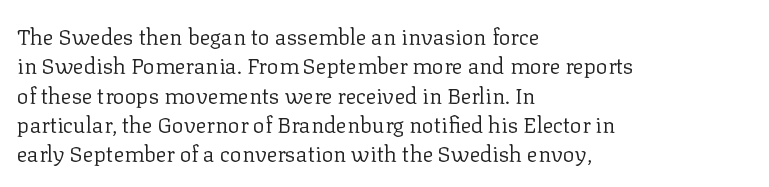
{"italic": "no", "bold": "no", "underline": "no", "align": "left", "line_spacing": "normal", "line_spacing_ratio": 1.33, "letter_spacing": "normal", "letter_spacing_em": 0.0, "glyph_px": 22}
